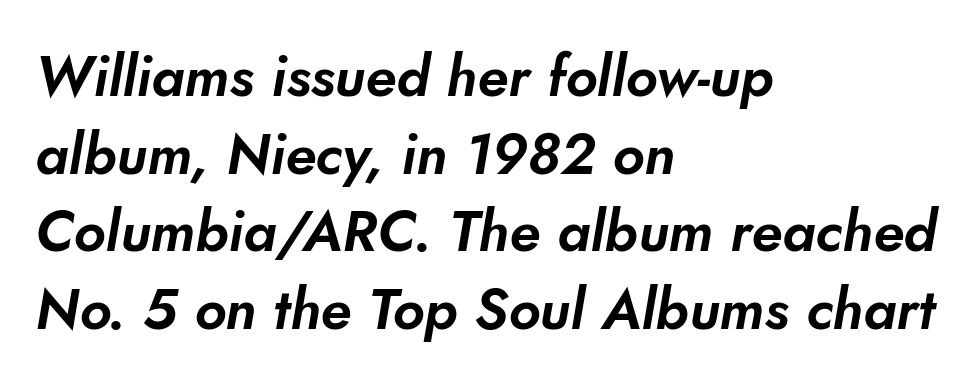
Left-aligned paragraph, ragged on the right. Examine the stroke ends and you'll find no serifs. Does extra space separate the letters? No, they use regular spacing. Letters rest on an invisible, unmarked baseline. Evenly set lines give the paragraph a standard silhouette.
